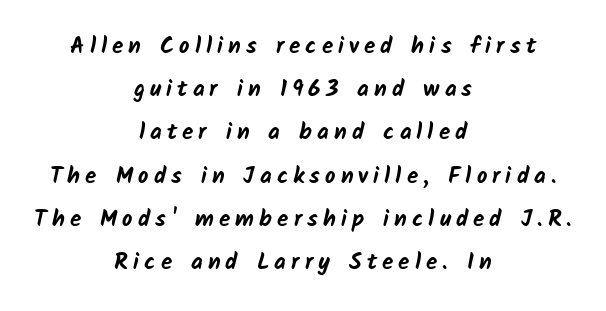
The image shows 23 px bold type; set centered, line spacing 1.88x, unusually wide letter spacing (+0.22 em), not underlined.
